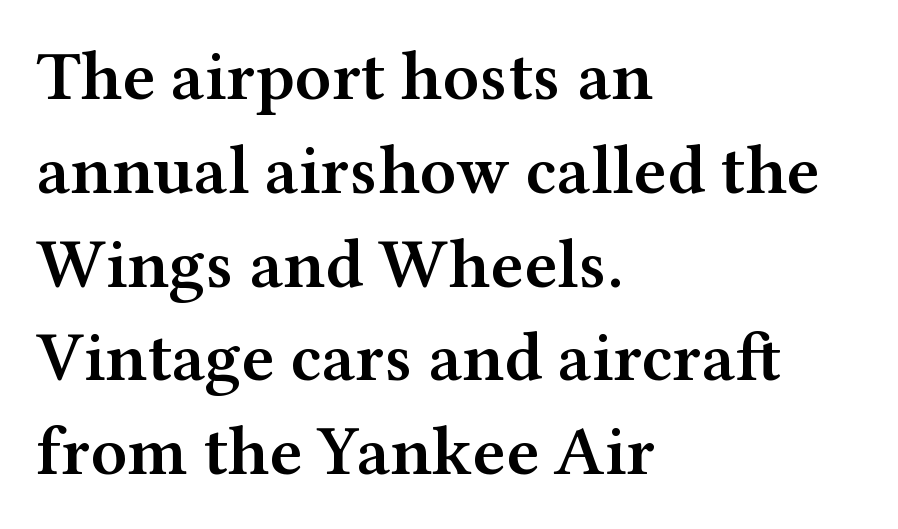
{"serif": "yes", "italic": "no", "bold": "semi", "weight": "semibold", "width": "wide", "stroke_contrast": "medium", "x_height": "medium", "monospaced": "no", "underline": "no", "align": "left", "line_spacing": "normal", "line_spacing_ratio": 1.34, "letter_spacing": "normal", "letter_spacing_em": 0.0, "glyph_px": 70}
